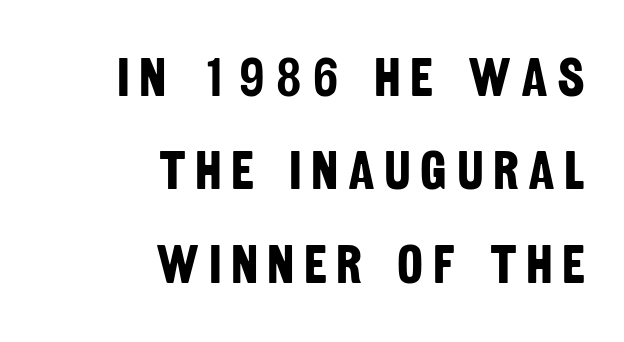
The lines in this sample share a right terminus and differ only in where they begin. A typesetter would label this face a sans. The letters advance in unequal steps, a hallmark of proportional type. The rows are spaced the way most documents space them. The space beneath each line is pristine and unruled.
